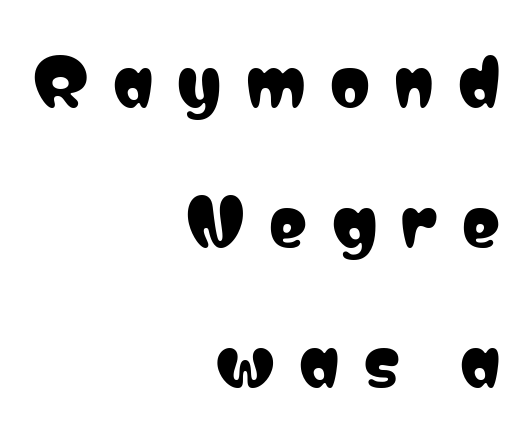
{"serif": "no", "italic": "no", "width": "condensed", "stroke_contrast": "low", "x_height": "medium", "monospaced": "no", "underline": "no", "align": "right", "line_spacing": "loose", "line_spacing_ratio": 2.22, "letter_spacing": "wide", "letter_spacing_em": 0.39, "glyph_px": 63}
